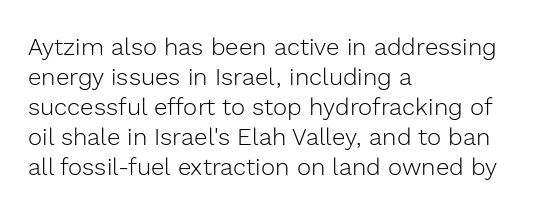
Q: Is the text bold? A: No.
Q: Is the text italic (slanted)? A: No, it is upright.
Q: Is the text underlined? A: No.
Q: How is the paragraph aligned? A: Left-aligned.
Q: Is the spacing between letters normal or unusually wide? A: Normal.
Q: Is the spacing between lines tight, normal or loose? A: Normal.
